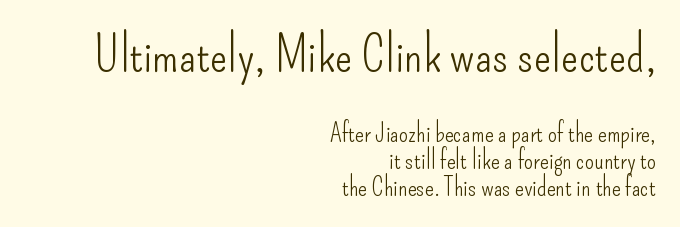
Q: Is the text bold? A: No.
Q: Is the text italic (slanted)? A: No, it is upright.
Q: Is the typeface a serif or a sans-serif typeface? A: Sans-serif.
Q: Is the text underlined? A: No.
Q: How is the paragraph aligned? A: Right-aligned.
Q: Is the spacing between letters normal or unusually wide? A: Normal.
Q: Is the spacing between lines tight, normal or loose? A: Tight.
Q: Which block of text is set in a larger size, the first (top) or the second (bottom)? A: The first (top) one.
Q: Width (condensed, normal, or wide)? A: Condensed.
Q: Stroke contrast? A: Low.
Q: x-height? A: Small.
Q: Monospaced? A: No.
